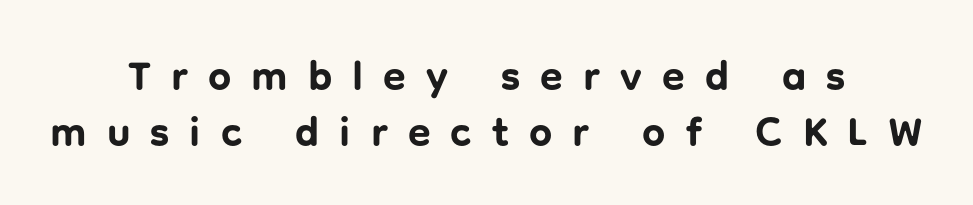
Q: Is the text bold? A: Yes.
Q: Is the text italic (slanted)? A: No, it is upright.
Q: Is the typeface a serif or a sans-serif typeface? A: Sans-serif.
Q: Is the text underlined? A: No.
Q: How is the paragraph aligned? A: Centered.
Q: Is the spacing between letters normal or unusually wide? A: Unusually wide.
Q: Is the spacing between lines tight, normal or loose? A: Normal.
Q: Width (condensed, normal, or wide)? A: Normal.
Q: Stroke contrast? A: Low.
Q: x-height? A: Medium.
Q: Monospaced? A: No.
